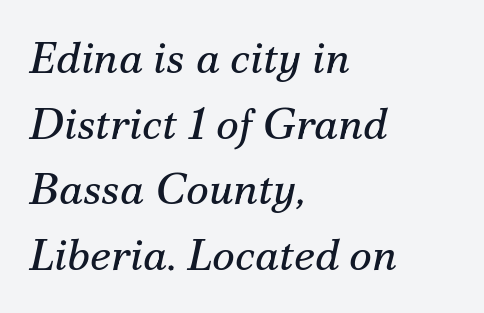
Q: Is the text bold? A: No.
Q: Is the text italic (slanted)? A: Yes, it leans right by about 12 degrees.
Q: Is the typeface a serif or a sans-serif typeface? A: Serif.
Q: Is the text underlined? A: No.
Q: How is the paragraph aligned? A: Left-aligned.
Q: Is the spacing between letters normal or unusually wide? A: Normal.
Q: Is the spacing between lines tight, normal or loose? A: Normal.
Q: Width (condensed, normal, or wide)? A: Normal.
Q: Stroke contrast? A: Medium.
Q: x-height? A: Small.
Q: Monospaced? A: No.
